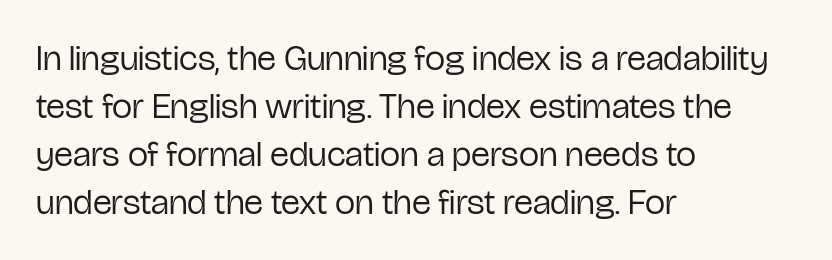
Q: Is the text bold? A: No.
Q: Is the text italic (slanted)? A: No, it is upright.
Q: Is the typeface a serif or a sans-serif typeface? A: Sans-serif.
Q: Is the text underlined? A: No.
Q: How is the paragraph aligned? A: Left-aligned.
Q: Is the spacing between letters normal or unusually wide? A: Normal.
Q: Is the spacing between lines tight, normal or loose? A: Normal.
Q: Width (condensed, normal, or wide)? A: Condensed.
Q: Stroke contrast? A: Low.
Q: x-height? A: Medium.
Q: Monospaced? A: No.
